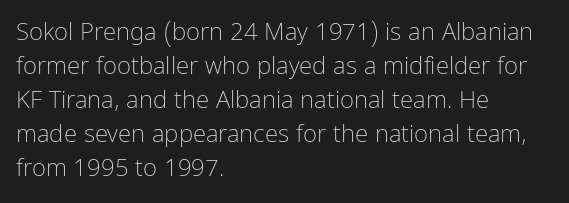
Just letters on the line, the space beneath them empty. The lines sit at an ordinary, default distance from one another. Reading down the block, your eye returns to a fixed left position each line. Think standard paragraph weight, or any step lighter than that.
